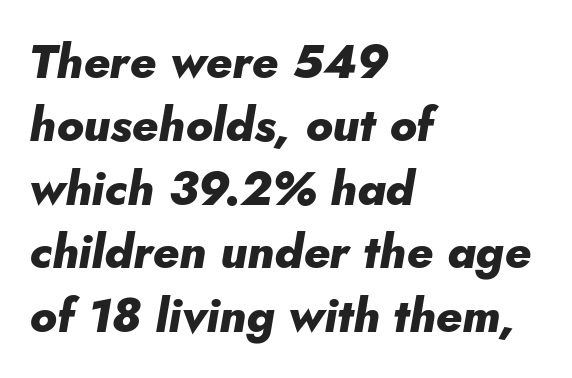
The image shows 47 px heavy type, italic (leaning right); set left-aligned, normal line spacing (1.35x), normal letter spacing, not underlined; low stroke contrast and a small x-height.
